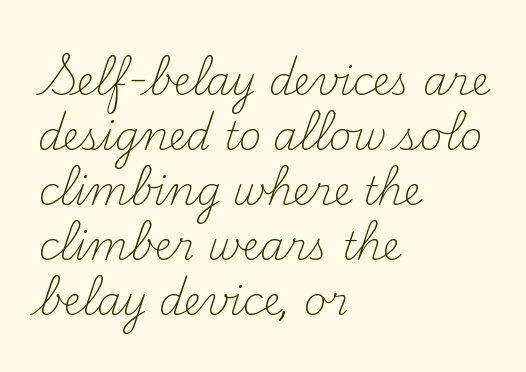
The letters sit at their default tracking, neither squeezed nor spread. No heavy texture on the line: the type isn't bold. Type without underlining.
